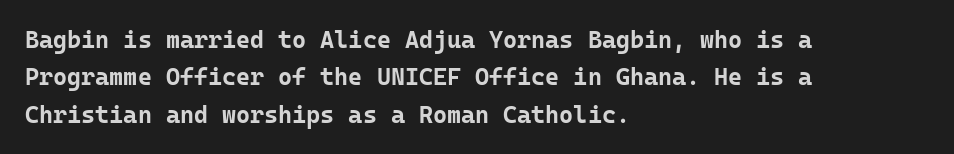
Underline: absent. Strokes here are thick enough to call this a true bold. This block has exactly the height ordinary leading produces. Standard letterfit; no display-style spreading of the glyphs. The lines are quadded left.
